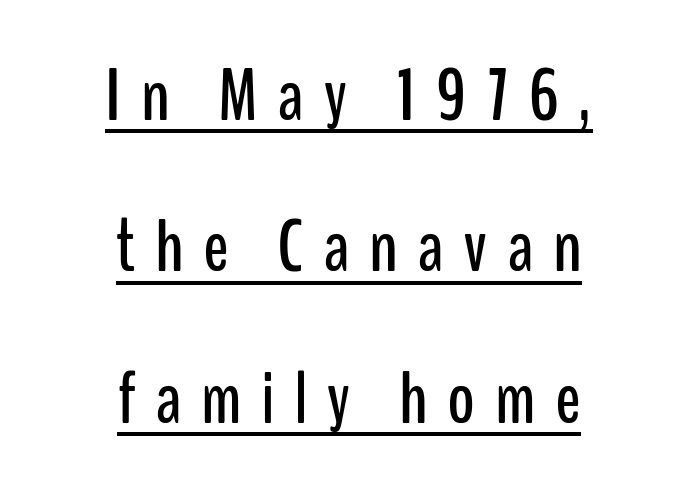
Q: Is the text italic (slanted)? A: No, it is upright.
Q: Is the typeface a serif or a sans-serif typeface? A: Sans-serif.
Q: Is the text underlined? A: Yes.
Q: How is the paragraph aligned? A: Centered.
Q: Is the spacing between letters normal or unusually wide? A: Unusually wide.
Q: Is the spacing between lines tight, normal or loose? A: Loose.
Q: Width (condensed, normal, or wide)? A: Condensed.
Q: Stroke contrast? A: Low.
Q: x-height? A: Medium.
Q: Monospaced? A: No.
